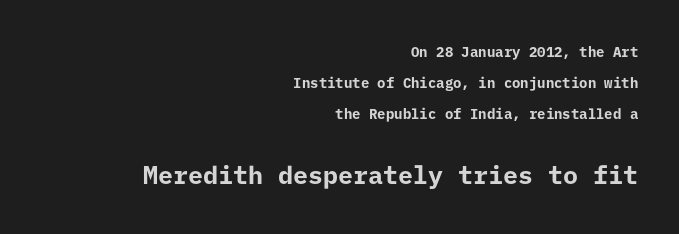
The image shows 25 px bold type, upright; set right-aligned, loose line spacing (2.23x), normal letter spacing, not underlined; the second (bottom) block is 1.79x larger.
